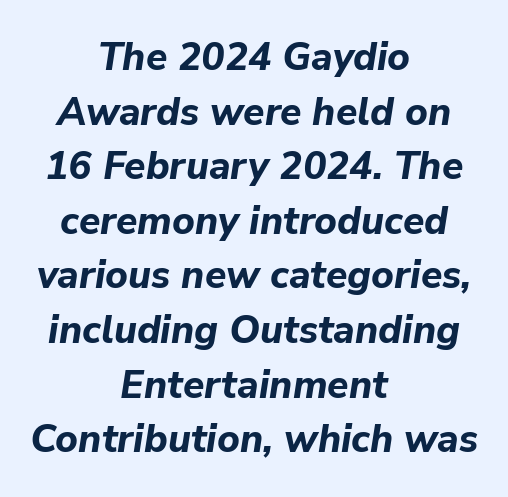
{"italic": "yes", "lean": "right", "slant_degrees": 9, "bold": "yes", "weight": "bold", "width": "normal", "stroke_contrast": "low", "x_height": "medium", "monospaced": "no", "underline": "no", "align": "center", "line_spacing": "normal", "line_spacing_ratio": 1.4, "letter_spacing": "normal", "letter_spacing_em": 0.0, "glyph_px": 39}
